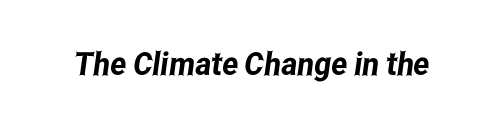
Q: Is the typeface a serif or a sans-serif typeface? A: Sans-serif.
Q: Is the text underlined? A: No.
Q: Is the spacing between letters normal or unusually wide? A: Normal.
Q: Width (condensed, normal, or wide)? A: Condensed.
Q: Stroke contrast? A: Low.
Q: x-height? A: Medium.
Q: Monospaced? A: No.
